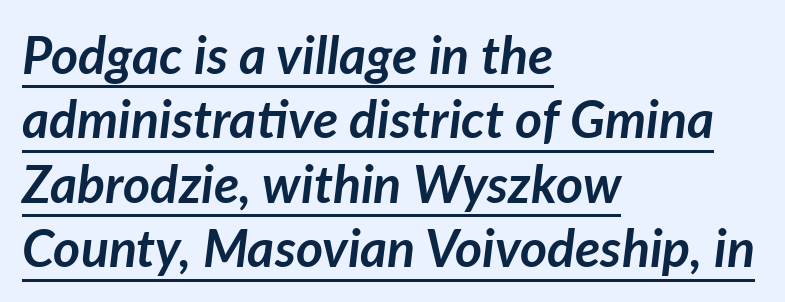
{"italic": "yes", "lean": "right", "slant_degrees": 7, "bold": "yes", "weight": "semibold", "width": "normal", "stroke_contrast": "low", "x_height": "medium", "monospaced": "no", "underline": "yes", "align": "left", "line_spacing_ratio": 1.24, "letter_spacing": "normal", "letter_spacing_em": 0.0, "glyph_px": 52}
